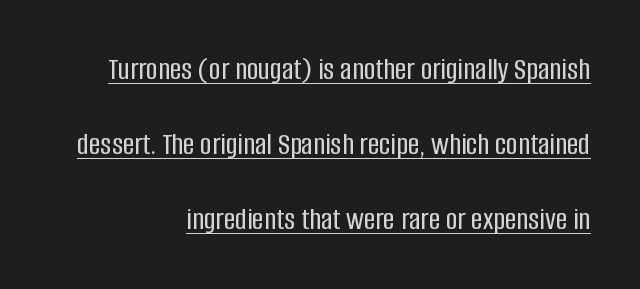
Q: Is the text italic (slanted)? A: No, it is upright.
Q: Is the typeface a serif or a sans-serif typeface? A: Sans-serif.
Q: Is the text underlined? A: Yes.
Q: How is the paragraph aligned? A: Right-aligned.
Q: Is the spacing between letters normal or unusually wide? A: Normal.
Q: Is the spacing between lines tight, normal or loose? A: Loose.
Q: Width (condensed, normal, or wide)? A: Condensed.
Q: Stroke contrast? A: Low.
Q: x-height? A: Large.
Q: Monospaced? A: No.
